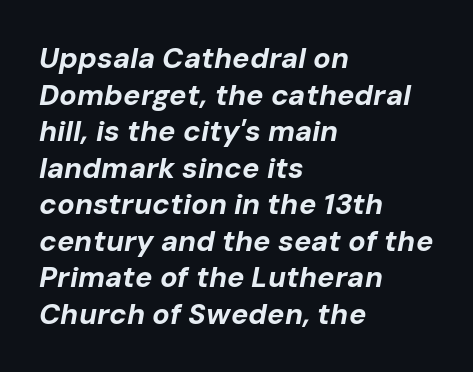
Q: Is the text bold? A: Yes.
Q: Is the text italic (slanted)? A: Yes, it leans right by about 10 degrees.
Q: Is the text underlined? A: No.
Q: How is the paragraph aligned? A: Left-aligned.
Q: Is the spacing between letters normal or unusually wide? A: Normal.
Q: Is the spacing between lines tight, normal or loose? A: Normal.
Q: Width (condensed, normal, or wide)? A: Normal.
Q: Stroke contrast? A: Low.
Q: x-height? A: Medium.
Q: Monospaced? A: No.
